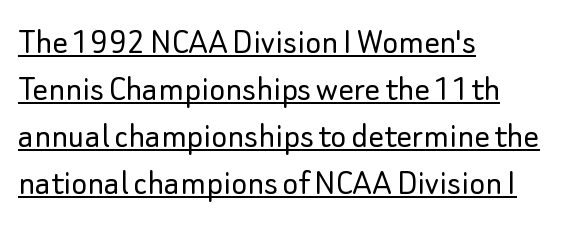
The horizontal fit of the characters is conventional and even. A typographer would call this underscored text. Do the characters align in a grid? No, the font is proportional. The typesetter chose a ragged-right arrangement here. Each stroke keeps to a modest, everyday thickness or less.
